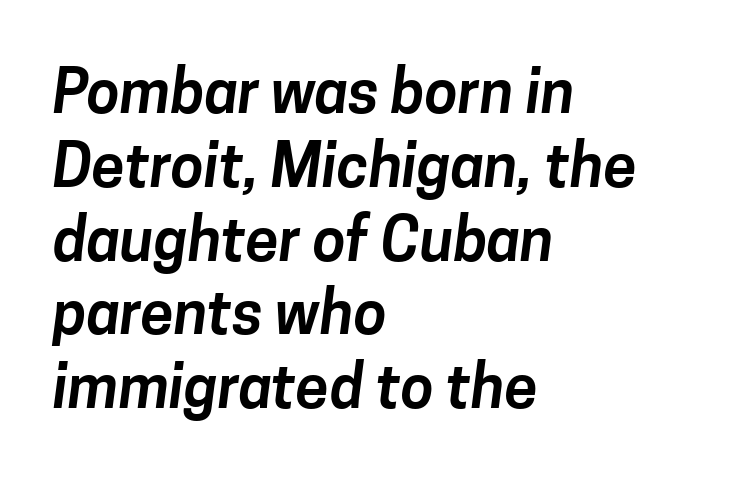
The image shows 60 px sans-serif type; set left-aligned, line spacing 1.23x, normal letter spacing, not underlined; low stroke contrast and a medium x-height.
